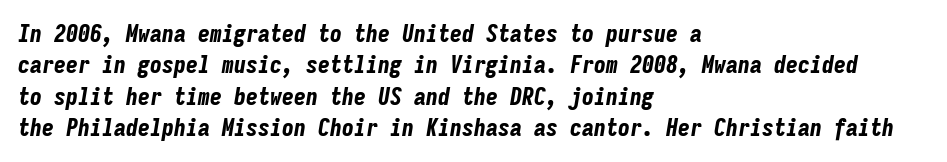
{"italic": "yes", "lean": "right", "slant_degrees": 9, "bold": "yes", "underline": "no", "align": "left", "line_spacing": "normal", "line_spacing_ratio": 1.31, "letter_spacing": "normal", "letter_spacing_em": 0.0, "glyph_px": 24}
